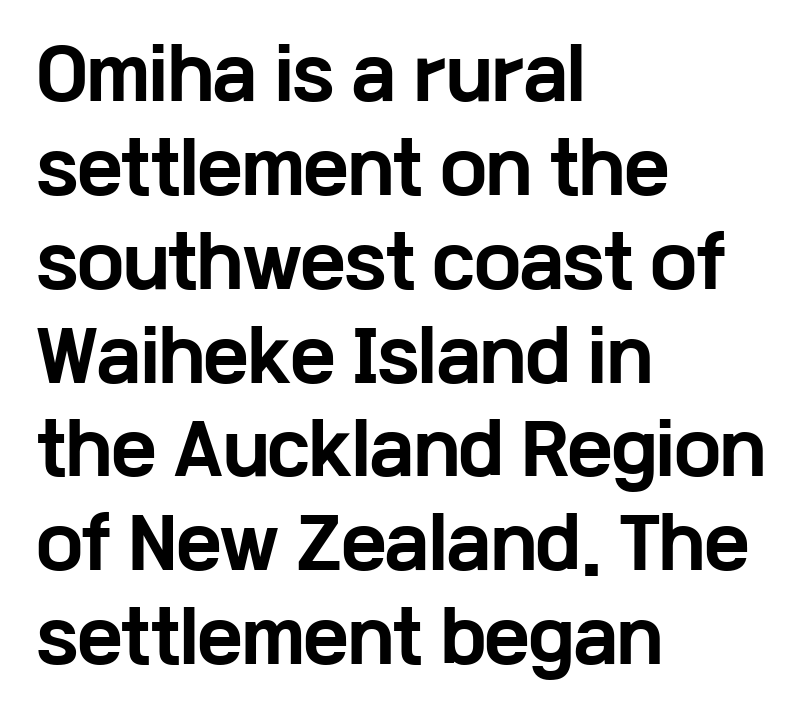
{"serif": "no", "italic": "no", "bold": "yes", "weight": "bold", "width": "wide", "stroke_contrast": "low", "x_height": "medium", "monospaced": "no", "underline": "no", "align": "left", "line_spacing": "normal", "line_spacing_ratio": 1.38, "letter_spacing": "normal", "letter_spacing_em": 0.0, "glyph_px": 68}
